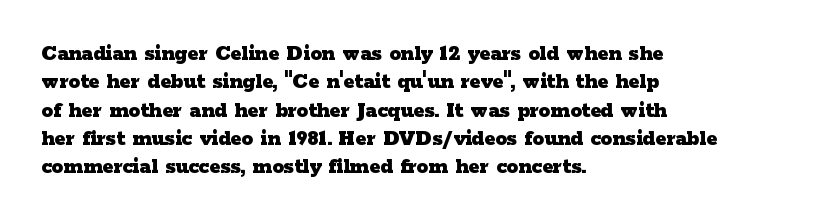
Q: Is the text bold? A: Yes.
Q: Is the text italic (slanted)? A: No, it is upright.
Q: Is the text underlined? A: No.
Q: How is the paragraph aligned? A: Left-aligned.
Q: Is the spacing between letters normal or unusually wide? A: Normal.
